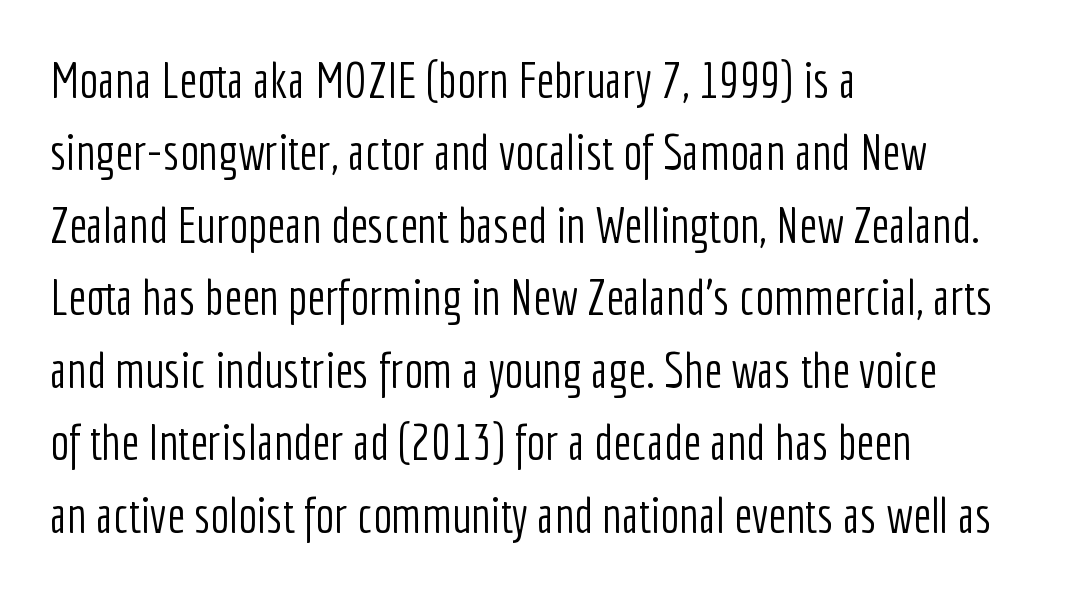
The gaps between neighbouring characters are ordinary and unremarkable. Each line starts at the same left margin while the right side varies. Regular leading. The glyphs are unaccompanied by any horizontal stroke below them. Looks like regular typesetting: each glyph gets only the width it needs. Notice how the stems are strictly vertical — no italics here.
